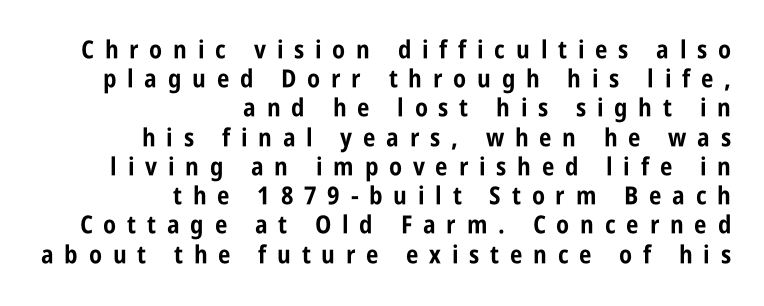
{"italic": "no", "bold": "yes", "underline": "no", "align": "right", "line_spacing_ratio": 1.17, "letter_spacing": "wide", "letter_spacing_em": 0.43, "glyph_px": 25}
